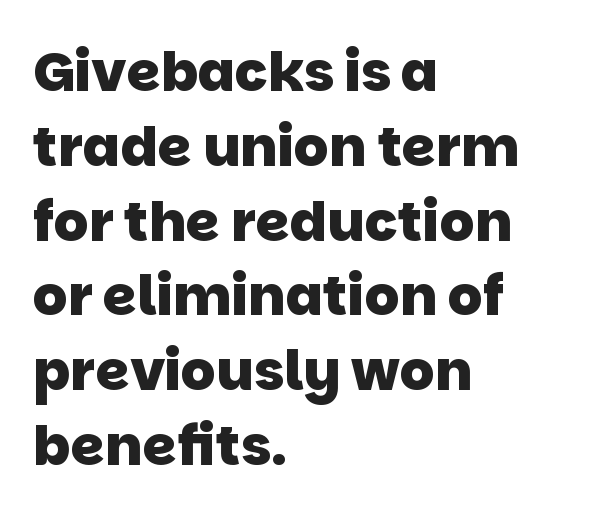
{"serif": "no", "bold": "yes", "weight": "heavy", "width": "normal", "stroke_contrast": "low", "x_height": "large", "monospaced": "no", "underline": "no", "align": "left", "line_spacing": "normal", "line_spacing_ratio": 1.36, "letter_spacing": "normal", "letter_spacing_em": 0.0, "glyph_px": 55}
